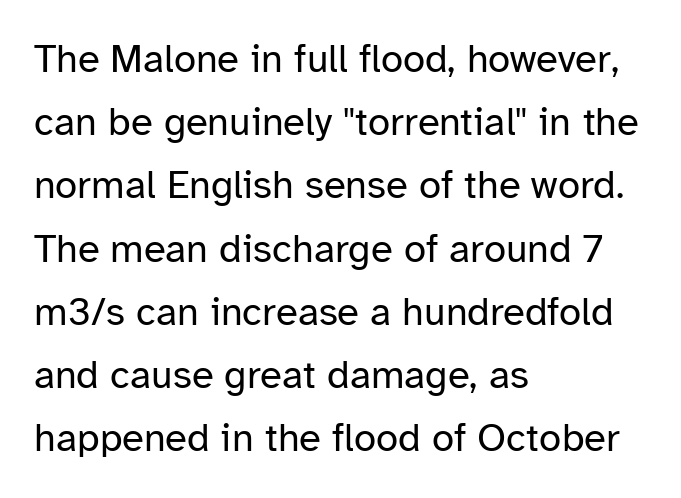
Q: Is the text bold? A: No.
Q: Is the text italic (slanted)? A: No, it is upright.
Q: Is the typeface a serif or a sans-serif typeface? A: Sans-serif.
Q: Is the text underlined? A: No.
Q: How is the paragraph aligned? A: Left-aligned.
Q: Is the spacing between letters normal or unusually wide? A: Normal.
Q: Is the spacing between lines tight, normal or loose? A: Normal.
Q: Width (condensed, normal, or wide)? A: Normal.
Q: Stroke contrast? A: Low.
Q: x-height? A: Medium.
Q: Monospaced? A: No.
